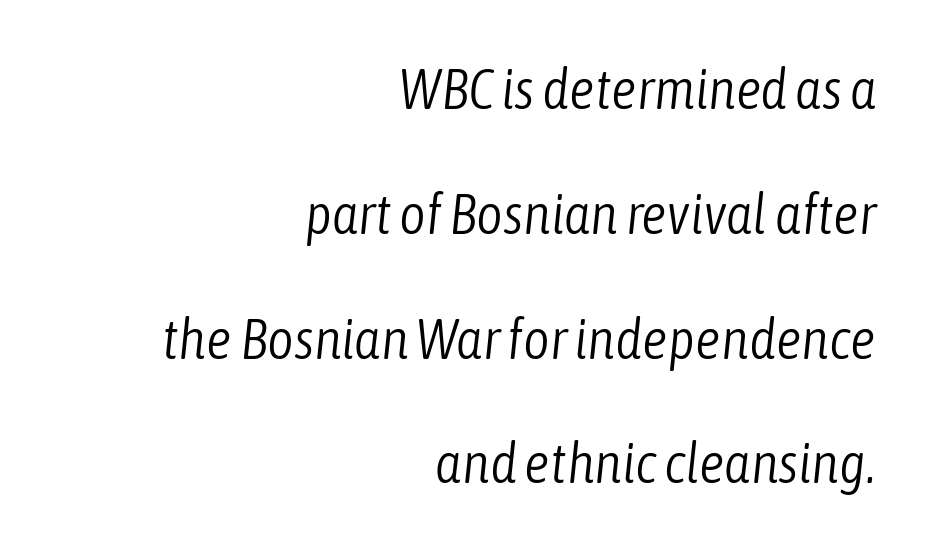
Compared with a flush-left layout, this one pins lines to the opposite, right side. Emphasis-style slanted type is in use. Nothing unusual about the tracking: characters are spaced as the font intends. A typesetter would call this proportional, since set widths differ per character. The passage shown stacks its lines with a broad gap.
